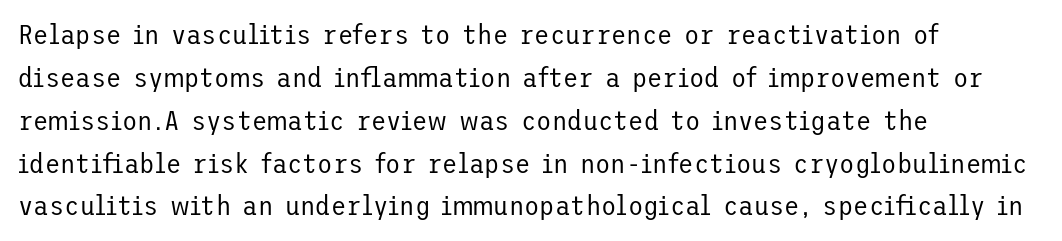
Q: Is the text bold? A: No.
Q: Is the text italic (slanted)? A: No, it is upright.
Q: Is the typeface a serif or a sans-serif typeface? A: Sans-serif.
Q: Is the text underlined? A: No.
Q: How is the paragraph aligned? A: Left-aligned.
Q: Is the spacing between letters normal or unusually wide? A: Normal.
Q: Is the spacing between lines tight, normal or loose? A: Normal.
Q: Width (condensed, normal, or wide)? A: Normal.
Q: Stroke contrast? A: Low.
Q: x-height? A: Medium.
